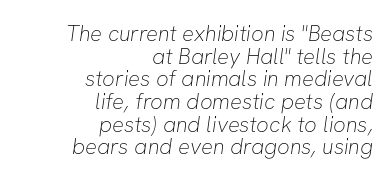
The image shows 22 px text type; set right-aligned, tight line spacing (1.03x), normal letter spacing, not underlined.
